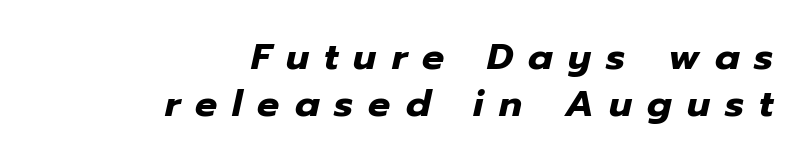
The image shows 37 px heavy type, italic (leaning right); set right-aligned, normal line spacing (1.26x), unusually wide letter spacing (+0.41 em), not underlined; low stroke contrast and a medium x-height.
